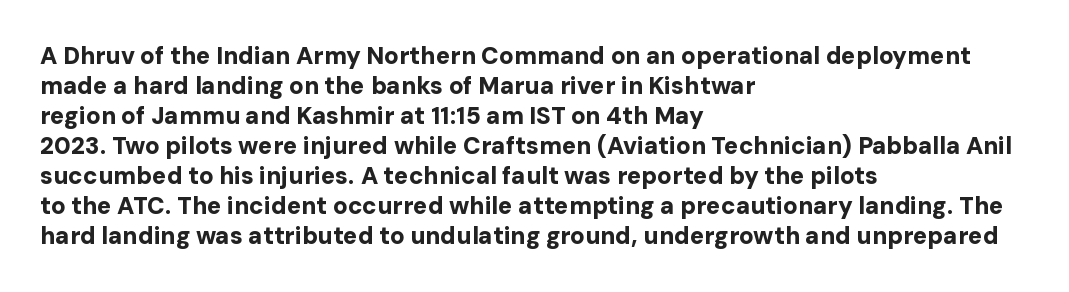
The image shows 24 px bold type, upright; set left-aligned, normal line spacing (1.25x), normal letter spacing, not underlined.
